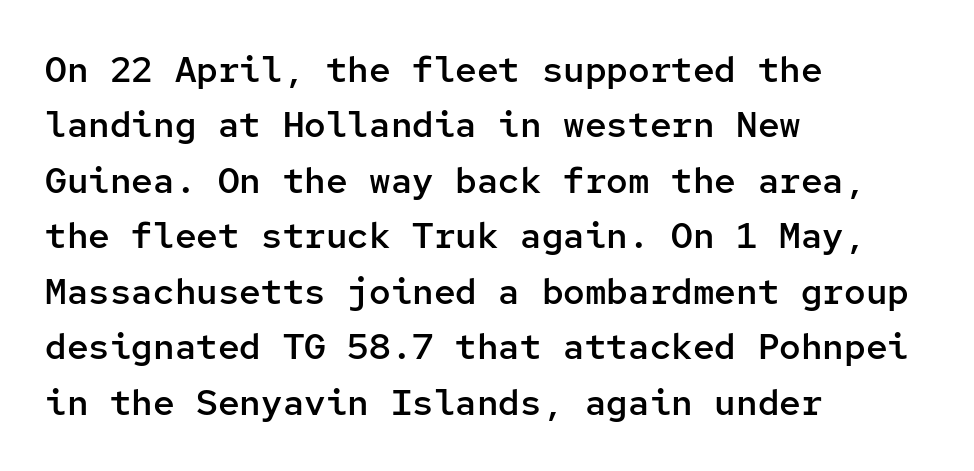
The lettering holds an erect, upright posture throughout. The paragraph has a hard left edge and a soft right edge. Does the weight exceed regular? Yes, but only to semibold. The tracking reads as untouched default to a designer's eye. Words float on clear page, feet unadorned. The rendering uses a moderate line-height, typical for paragraphs.
